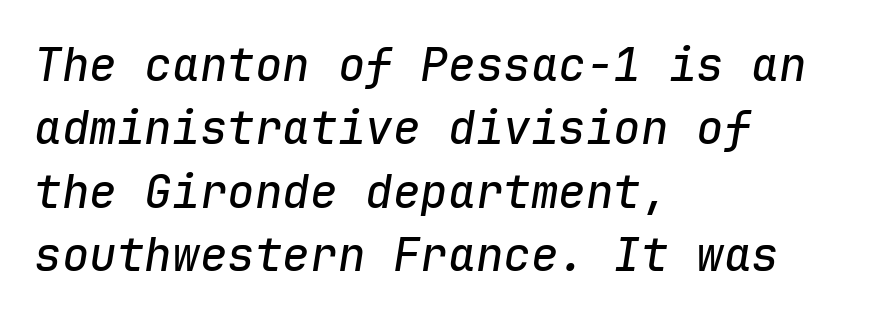
The image shows 46 px text type, italic (leaning right), monospaced; set left-aligned, normal line spacing (1.38x), normal letter spacing, not underlined; low stroke contrast and a medium x-height.
